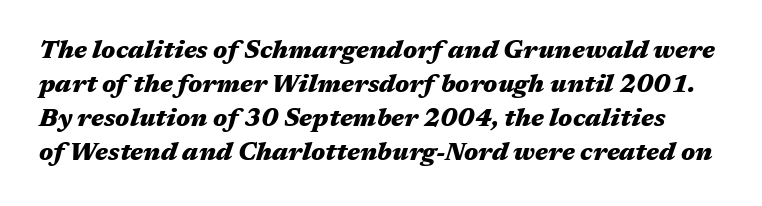
The image shows 25 px bold type, italic (leaning right); set normal line spacing (1.36x), normal letter spacing, not underlined.
